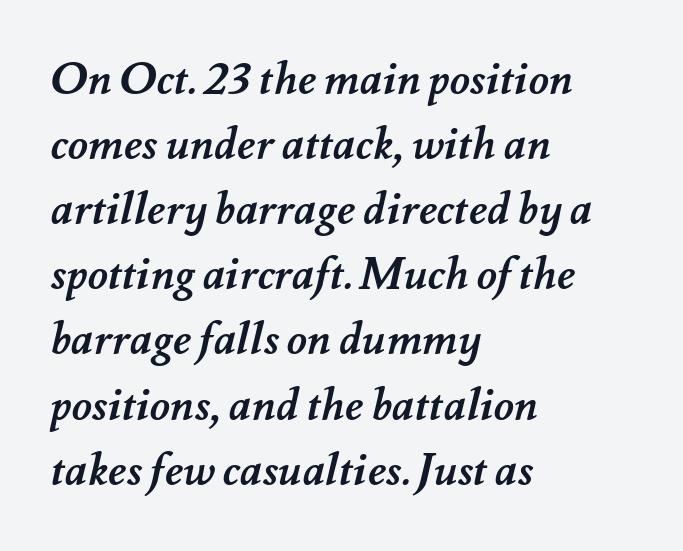
Heft: maximum for text — a bold. Summary of vertical rhythm: regular, with standard interline spacing. This rendering features lettering with no underline. Spacing verdict: proportional, widths tailored to each character.
